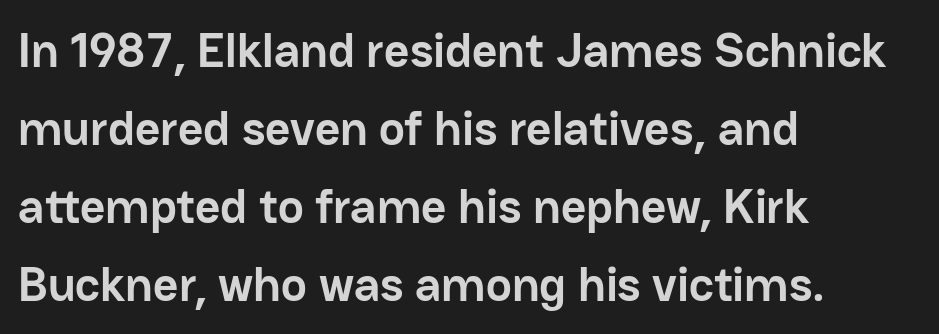
Q: Is the text bold? A: Yes.
Q: Is the text italic (slanted)? A: No, it is upright.
Q: Is the typeface a serif or a sans-serif typeface? A: Sans-serif.
Q: Is the text underlined? A: No.
Q: How is the paragraph aligned? A: Left-aligned.
Q: Is the spacing between letters normal or unusually wide? A: Normal.
Q: Is the spacing between lines tight, normal or loose? A: Normal.
Q: Width (condensed, normal, or wide)? A: Normal.
Q: Stroke contrast? A: Low.
Q: x-height? A: Medium.
Q: Monospaced? A: No.
